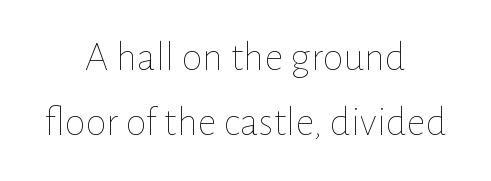
Q: Is the text bold? A: No.
Q: Is the text italic (slanted)? A: No, it is upright.
Q: Is the text underlined? A: No.
Q: How is the paragraph aligned? A: Centered.
Q: Is the spacing between letters normal or unusually wide? A: Normal.
Q: Is the spacing between lines tight, normal or loose? A: Normal.
Q: Width (condensed, normal, or wide)? A: Normal.
Q: Stroke contrast? A: Low.
Q: x-height? A: Medium.
Q: Monospaced? A: No.
